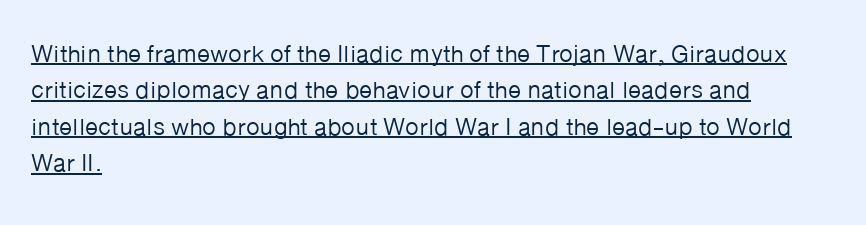
{"italic": "no", "bold": "no", "underline": "yes", "align": "left", "line_spacing": "normal", "line_spacing_ratio": 1.52, "letter_spacing": "normal", "letter_spacing_em": 0.0, "glyph_px": 24}
